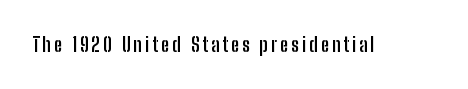
The image shows 20 px bold type, upright; set not underlined.
